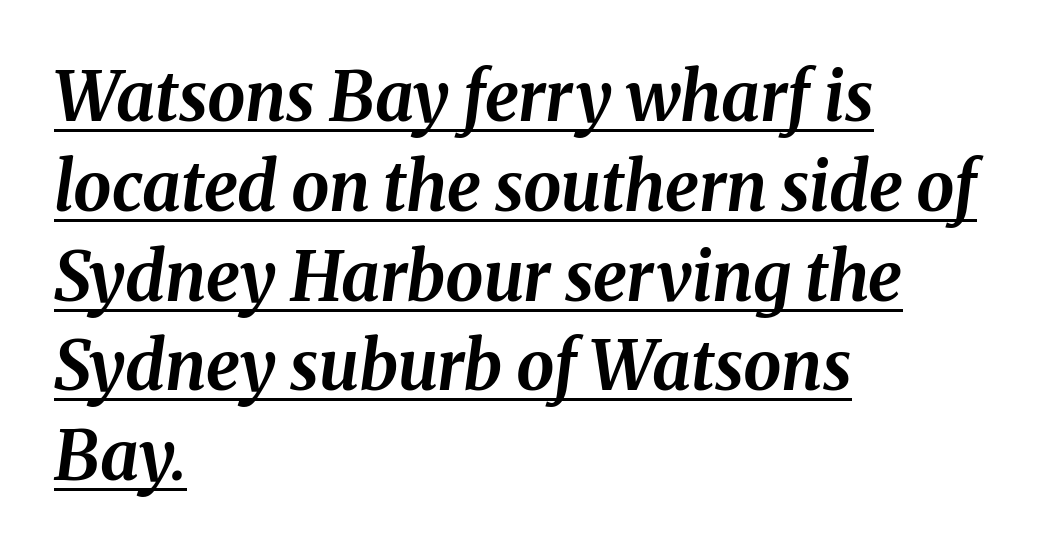
{"italic": "yes", "lean": "right", "slant_degrees": 8, "bold": "yes", "weight": "bold", "width": "normal", "stroke_contrast": "medium", "x_height": "medium", "monospaced": "no", "underline": "yes", "align": "left", "line_spacing": "normal", "line_spacing_ratio": 1.32, "letter_spacing": "normal", "letter_spacing_em": 0.0, "glyph_px": 68}
